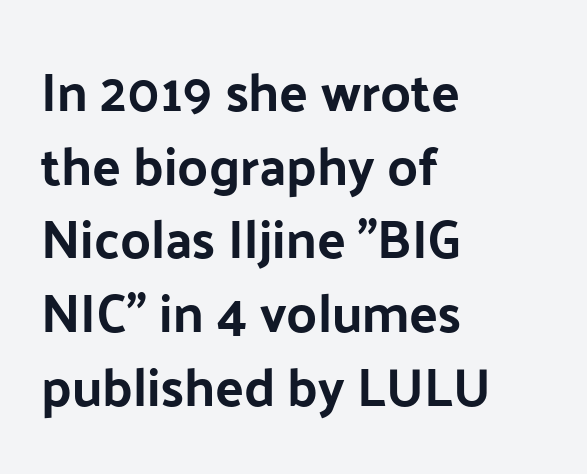
The image shows 53 px sans-serif type, upright; set left-aligned, normal line spacing (1.39x), normal letter spacing, not underlined; low stroke contrast and a medium x-height.
